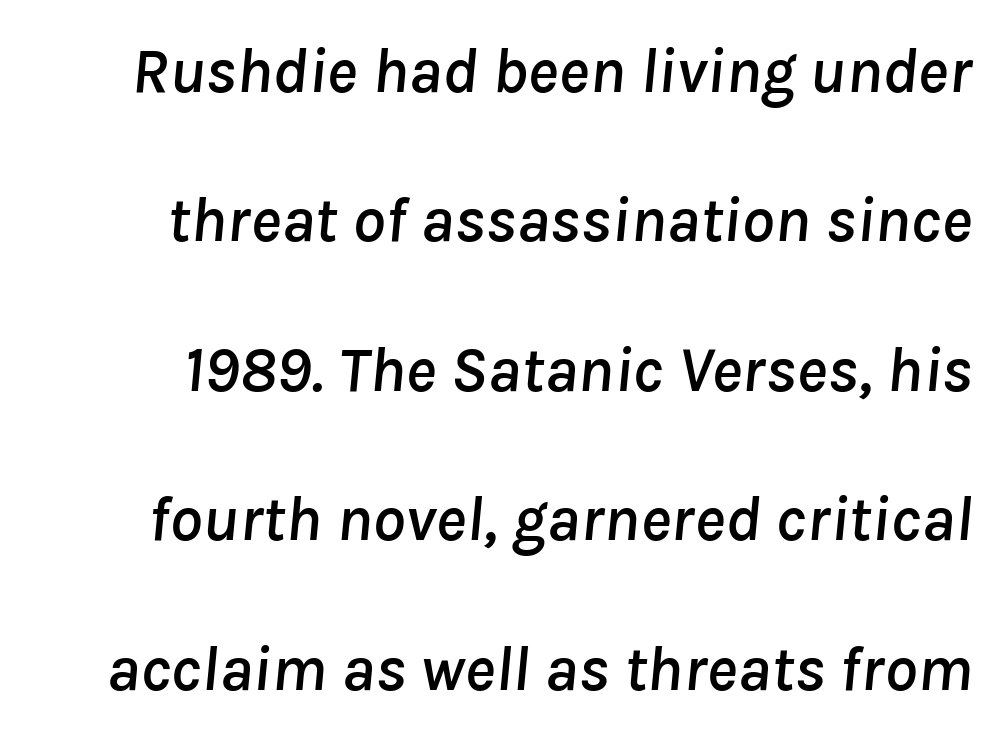
The image shows 65 px text type, italic (leaning right); set loose line spacing (2.3x), normal letter spacing, not underlined; low stroke contrast and a medium x-height.
